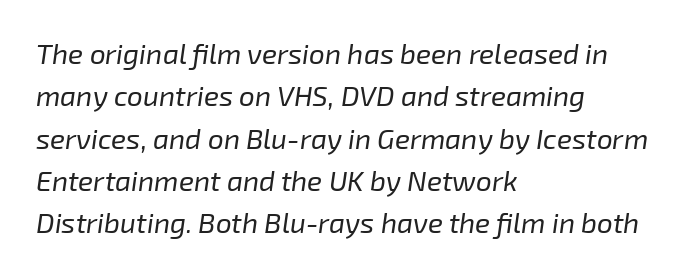
The image shows 28 px regular-weight type, italic (leaning right); set left-aligned, normal line spacing (1.51x), normal letter spacing, not underlined; low stroke contrast and a medium x-height.
